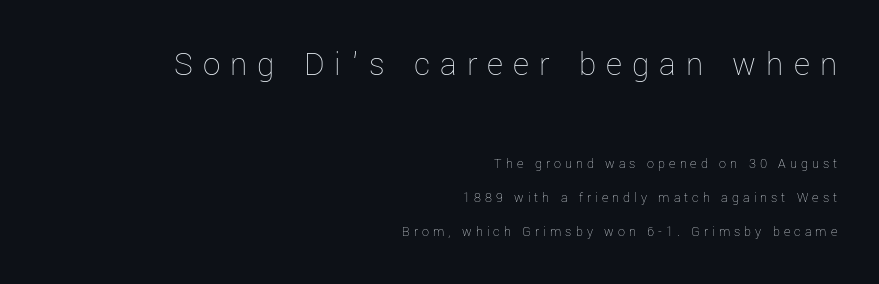
{"italic": "no", "bold": "no", "weight": "thin", "width": "normal", "stroke_contrast": "low", "x_height": "medium", "monospaced": "no", "underline": "no", "align": "right", "line_spacing": "loose", "line_spacing_ratio": 2.41, "letter_spacing": "wide", "letter_spacing_em": 0.29, "larger_block": "first", "size_ratio": 2.5, "glyph_px": 35}
